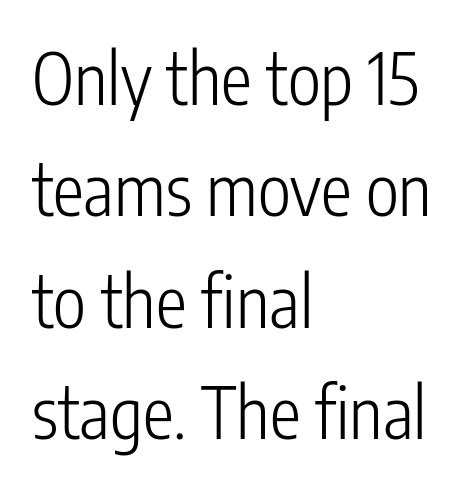
To sum up the face: it is a sans, with no serifs. Nope, not italic — everything's standing straight. Honestly, the row spacing looks completely unremarkable. The rag falls on the right side of this text block.
